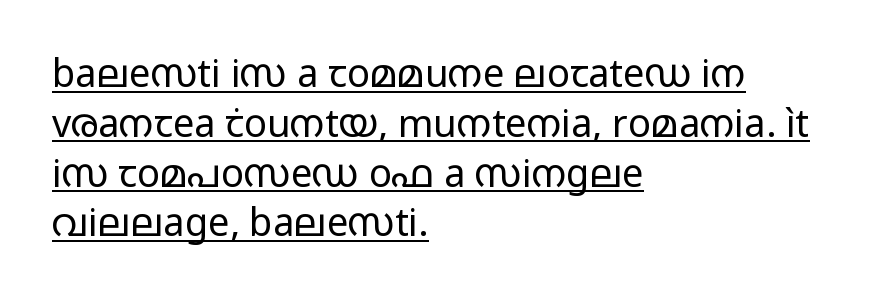
The image shows 38 px regular-weight, wide sans-serif type, upright; set left-aligned, normal line spacing (1.31x), normal letter spacing, underlined; low stroke contrast and a medium x-height.
